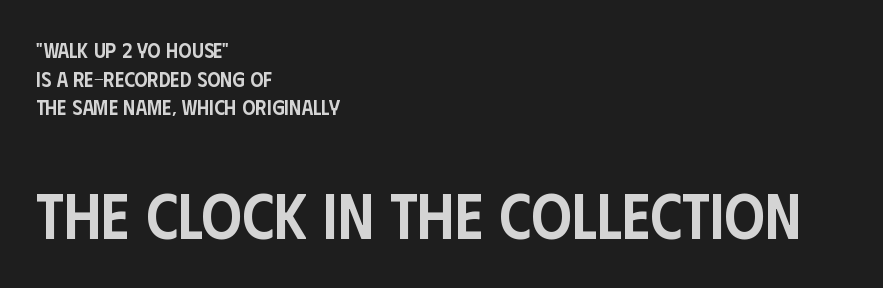
Q: Is the text bold? A: Semi-bold.
Q: Is the text italic (slanted)? A: No, it is upright.
Q: Is the typeface a serif or a sans-serif typeface? A: Sans-serif.
Q: Is the text underlined? A: No.
Q: How is the paragraph aligned? A: Left-aligned.
Q: Is the spacing between letters normal or unusually wide? A: Normal.
Q: Is the spacing between lines tight, normal or loose? A: Normal.
Q: Which block of text is set in a larger size, the first (top) or the second (bottom)? A: The second (bottom) one.
Q: Width (condensed, normal, or wide)? A: Condensed.
Q: Stroke contrast? A: Low.
Q: x-height? A: Large.
Q: Monospaced? A: No.
